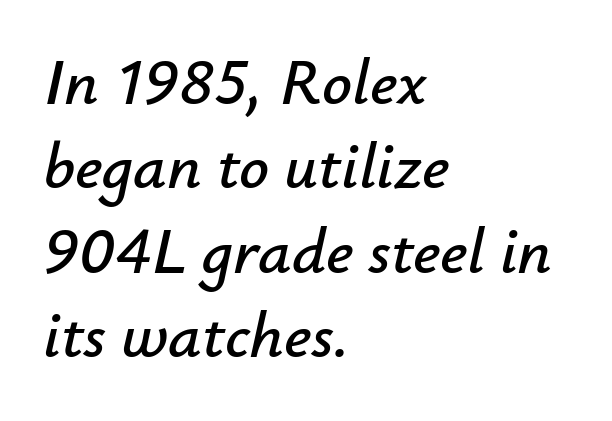
The image shows 66 px text type, italic (leaning right); set left-aligned, normal line spacing (1.28x), normal letter spacing, not underlined; low stroke contrast and a small x-height.
